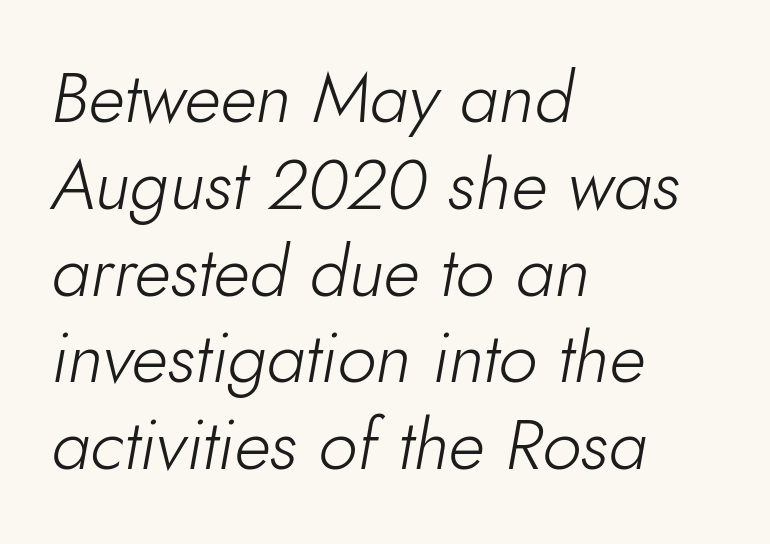
Type without underlining. Alignment: flush left. Italic: yes, the glyphs are oblique. The passage shown is not bold in any degree.
